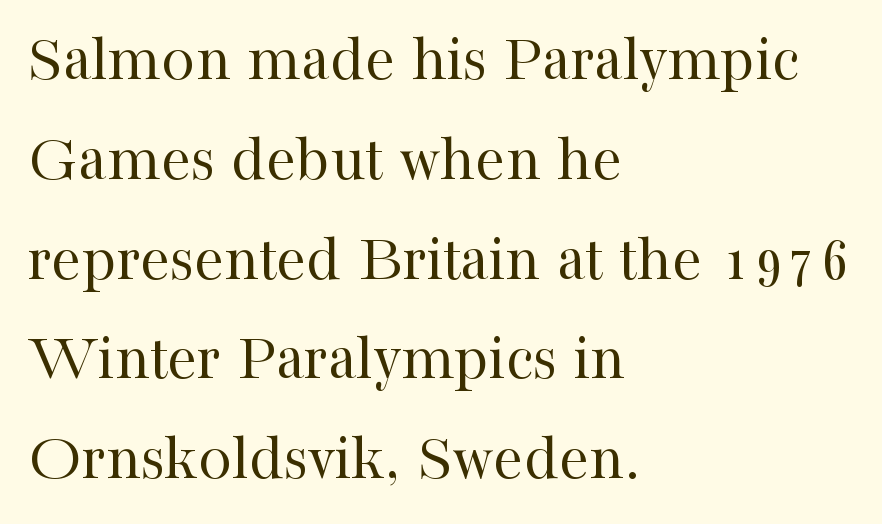
The image shows 67 px regular-weight serif type, upright; set left-aligned, normal line spacing (1.49x), normal letter spacing, not underlined; high stroke contrast and a medium x-height.
